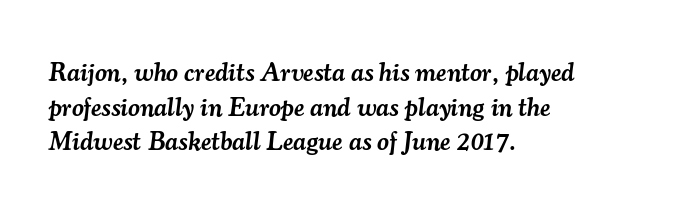
The image shows 26 px text type, italic (leaning right); set left-aligned, normal line spacing (1.33x), normal letter spacing, not underlined.
